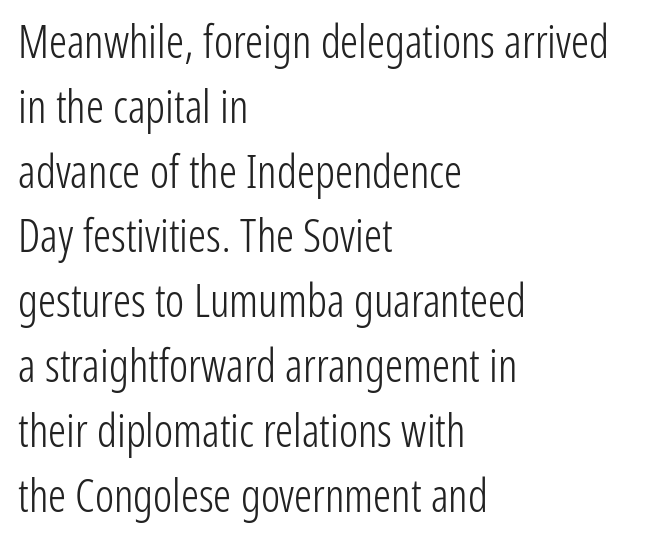
Characters remain perfectly vertical along every line. The glyphs in this specimen are sans serif. The lines in this sample share a left origin and differ only in where they stop. The area under the type is left untouched. Regular leading. Weight: in the light-to-regular range.
